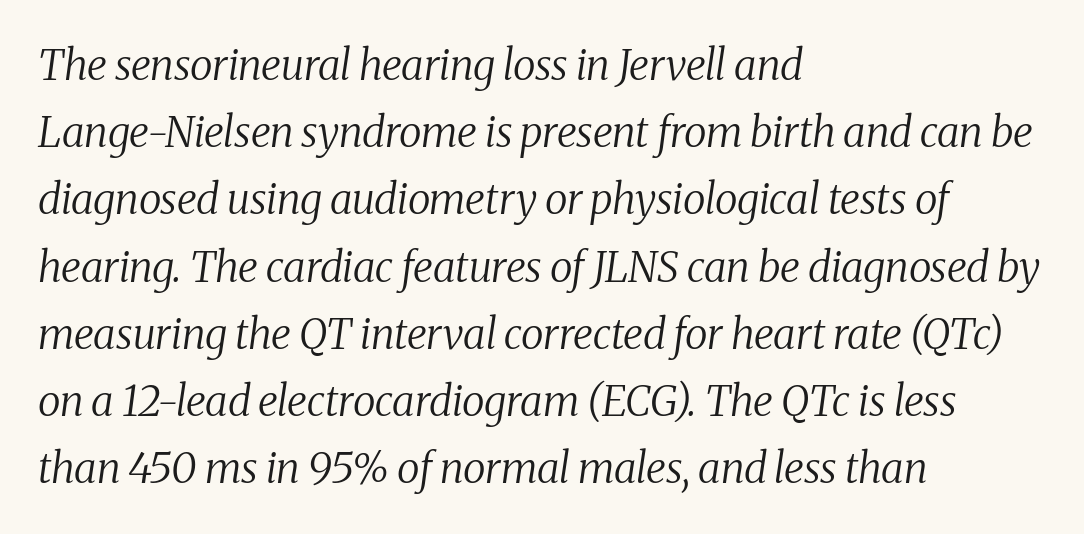
The image shows 42 px regular-weight serif type, italic (leaning right); set left-aligned, normal line spacing (1.6x), normal letter spacing, not underlined; medium stroke contrast and a medium x-height.
